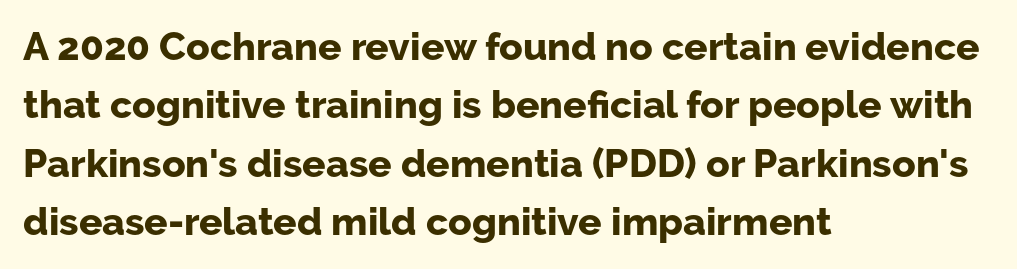
{"serif": "no", "italic": "no", "bold": "yes", "weight": "bold", "width": "normal", "stroke_contrast": "low", "x_height": "medium", "monospaced": "no", "underline": "no", "align": "left", "line_spacing": "normal", "line_spacing_ratio": 1.5, "letter_spacing": "normal", "letter_spacing_em": 0.0, "glyph_px": 39}
